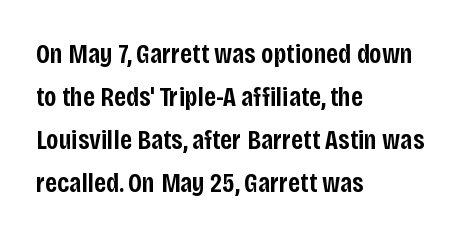
{"serif": "no", "italic": "no", "bold": "semi", "weight": "semibold", "width": "condensed", "stroke_contrast": "low", "x_height": "large", "monospaced": "no", "underline": "no", "align": "left", "line_spacing": "normal", "line_spacing_ratio": 1.54, "letter_spacing": "normal", "letter_spacing_em": 0.0, "glyph_px": 28}
